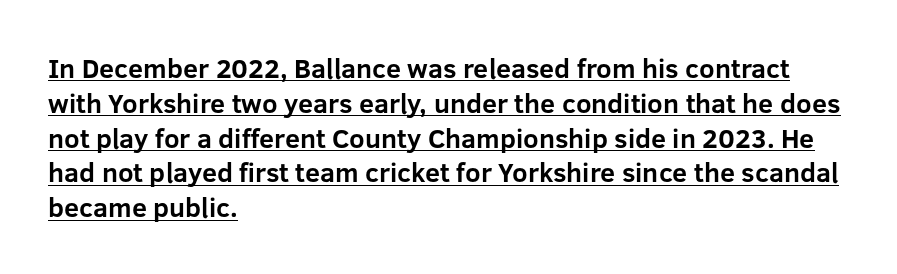
{"italic": "no", "bold": "yes", "underline": "yes", "align": "left", "line_spacing": "normal", "line_spacing_ratio": 1.29, "letter_spacing": "normal", "letter_spacing_em": 0.0, "glyph_px": 27}
